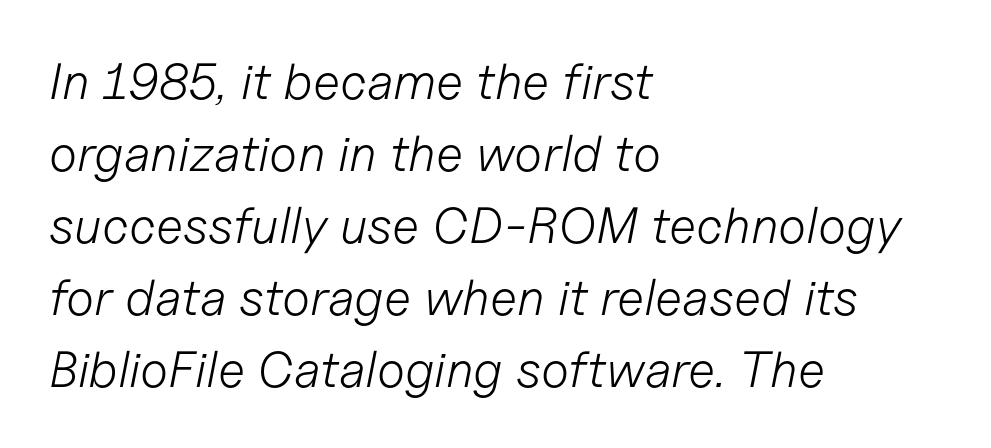
The image shows 51 px light type, italic (leaning right); set left-aligned, normal line spacing (1.41x), normal letter spacing, not underlined; low stroke contrast and a medium x-height.
